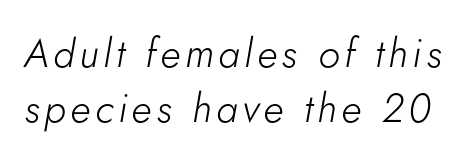
Q: Is the text bold? A: No.
Q: Is the text italic (slanted)? A: Yes, it leans right by about 5 degrees.
Q: Is the text underlined? A: No.
Q: Is the spacing between lines tight, normal or loose? A: Normal.
Q: Width (condensed, normal, or wide)? A: Normal.
Q: Stroke contrast? A: Low.
Q: x-height? A: Small.
Q: Monospaced? A: No.
